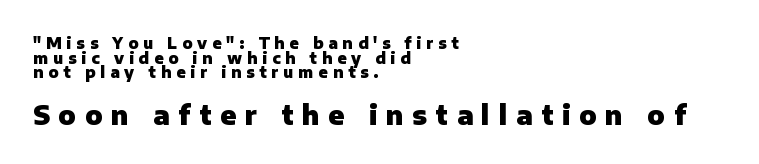
Baseline-to-baseline distance is barely more than the letter height. Caption: bold face, heavy strokes. Every character sits straight up, as roman type does. If you drew a ruler down the left edge, every line would touch it. Which of the two is more prominent by size? The second, at the bottom. The rendering inserts visible extra space after every character.
